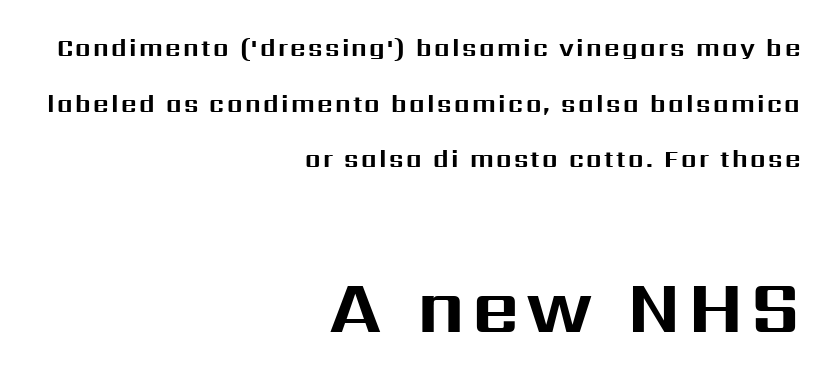
The image shows 73 px bold sans-serif type, upright; set right-aligned, loose line spacing (2.32x), not underlined; the second (bottom) block is 3.04x larger; medium stroke contrast and a medium x-height.
